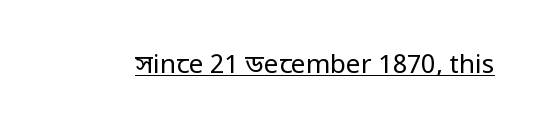
Short note: letters normally spaced. Is this a heavy cut? Hardly; it is regular or lighter. This sample uses an upright cut, with every glyph sitting square on the baseline. Is there an underline? Yes — a line sits under the letters.
